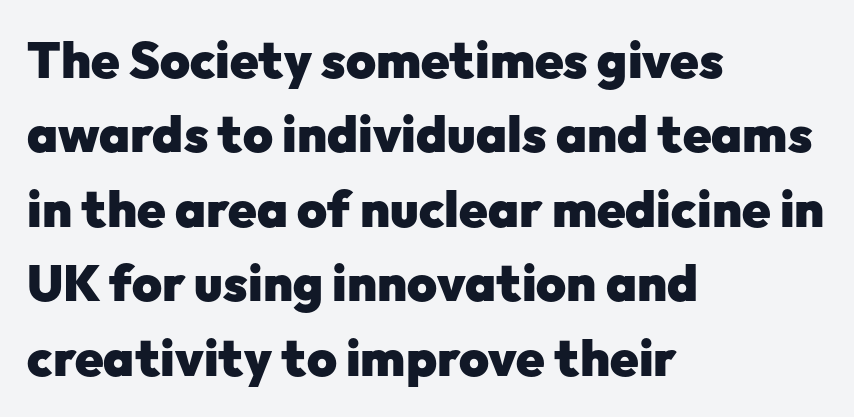
{"serif": "no", "italic": "no", "bold": "yes", "weight": "heavy", "width": "normal", "stroke_contrast": "low", "x_height": "medium", "monospaced": "no", "underline": "no", "align": "left", "line_spacing": "normal", "line_spacing_ratio": 1.46, "letter_spacing": "normal", "letter_spacing_em": 0.0, "glyph_px": 51}
